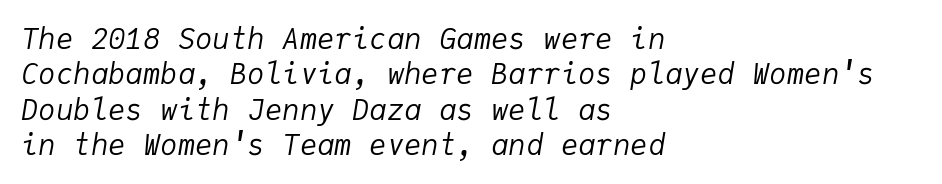
Q: Is the text bold? A: No.
Q: Is the text italic (slanted)? A: Yes, it leans right by about 9 degrees.
Q: Is the text underlined? A: No.
Q: How is the paragraph aligned? A: Left-aligned.
Q: Is the spacing between letters normal or unusually wide? A: Normal.
Q: Width (condensed, normal, or wide)? A: Normal.
Q: Stroke contrast? A: Low.
Q: x-height? A: Medium.
Q: Monospaced? A: Yes.
